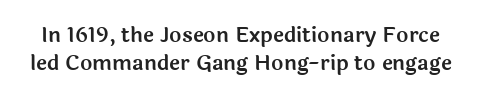
The image shows 21 px text type, upright; set normal line spacing (1.31x), normal letter spacing, not underlined.
